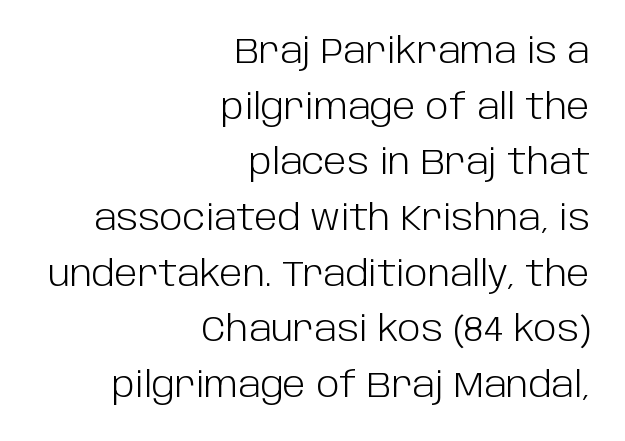
Only glyphs here, with clear space below each row. The typesetter chose a ragged-left arrangement here. The face used here is proportionally spaced, like ordinary book or web type. Stems here are at most as thick as an everyday book face.
